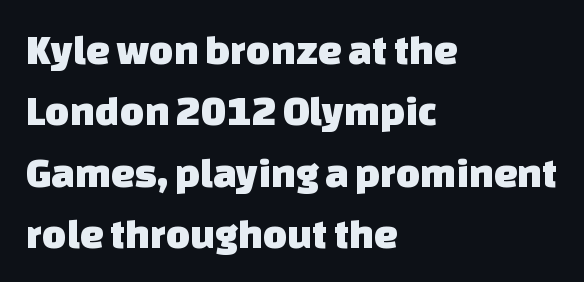
Q: Is the typeface a serif or a sans-serif typeface? A: Sans-serif.
Q: Is the text underlined? A: No.
Q: How is the paragraph aligned? A: Left-aligned.
Q: Is the spacing between letters normal or unusually wide? A: Normal.
Q: Is the spacing between lines tight, normal or loose? A: Normal.
Q: Width (condensed, normal, or wide)? A: Normal.
Q: Stroke contrast? A: Low.
Q: x-height? A: Large.
Q: Monospaced? A: No.
